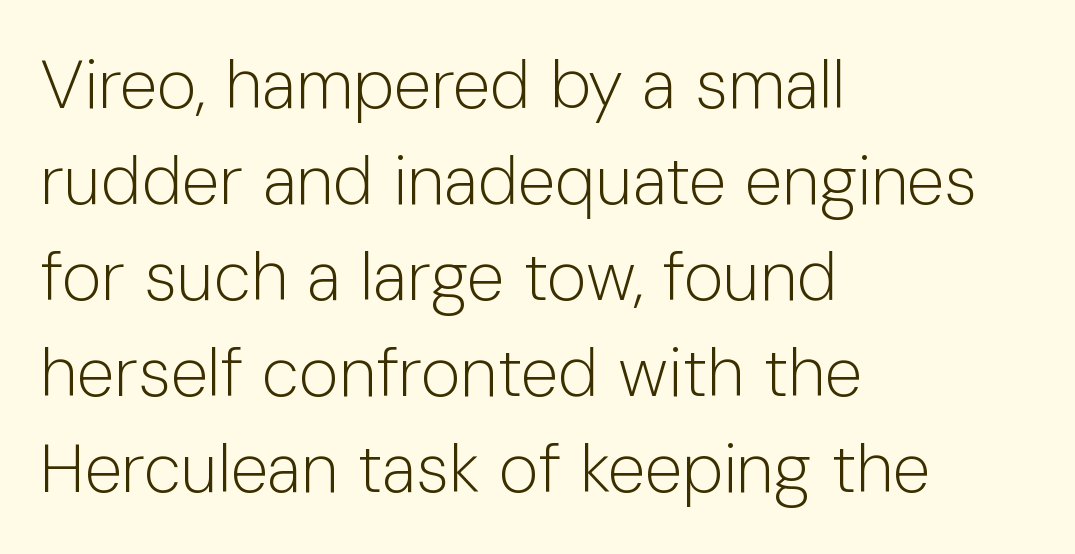
Q: Is the text bold? A: No.
Q: Is the text italic (slanted)? A: No, it is upright.
Q: Is the typeface a serif or a sans-serif typeface? A: Sans-serif.
Q: Is the text underlined? A: No.
Q: How is the paragraph aligned? A: Left-aligned.
Q: Is the spacing between letters normal or unusually wide? A: Normal.
Q: Is the spacing between lines tight, normal or loose? A: Normal.
Q: Width (condensed, normal, or wide)? A: Normal.
Q: Stroke contrast? A: Low.
Q: x-height? A: Medium.
Q: Monospaced? A: No.
